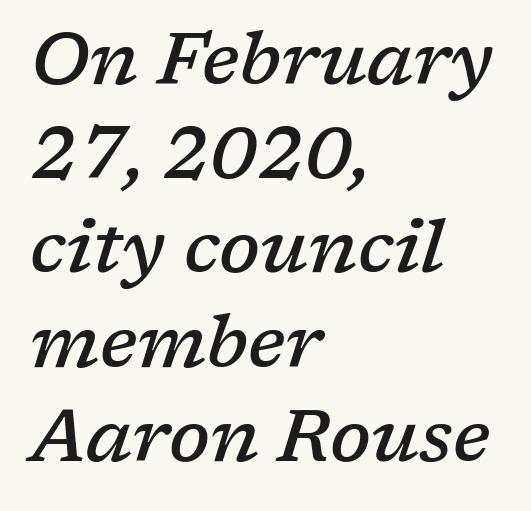
The image shows 73 px semibold serif type, italic (leaning right); set left-aligned, normal line spacing (1.29x), normal letter spacing, not underlined; low stroke contrast and a medium x-height.
